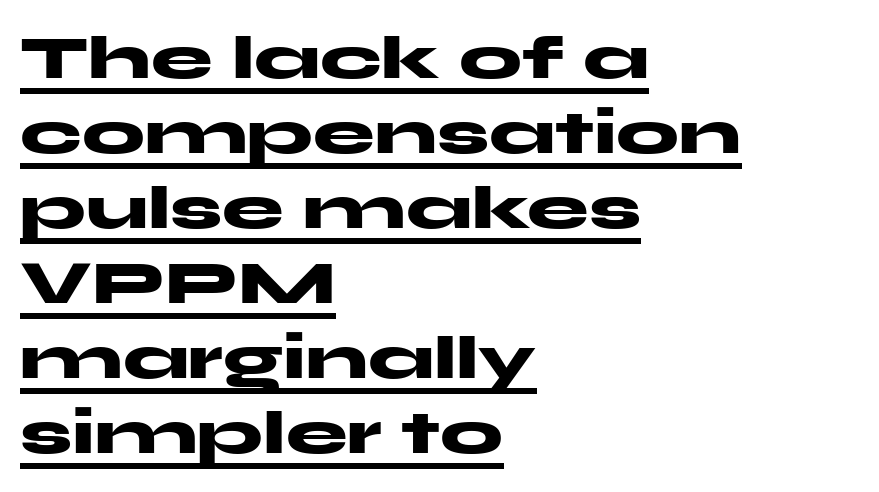
{"serif": "no", "italic": "no", "bold": "yes", "weight": "heavy", "width": "wide", "stroke_contrast": "medium", "x_height": "medium", "monospaced": "no", "underline": "yes", "align": "left", "line_spacing_ratio": 1.21, "letter_spacing": "normal", "letter_spacing_em": 0.0, "glyph_px": 62}
